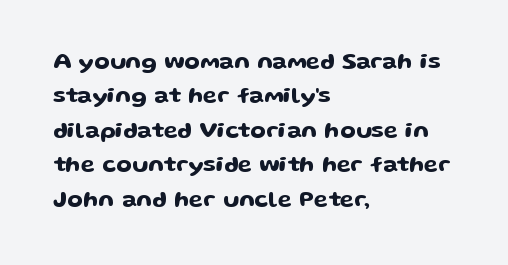
Q: Is the text italic (slanted)? A: No, it is upright.
Q: Is the text underlined? A: No.
Q: How is the paragraph aligned? A: Left-aligned.
Q: Is the spacing between letters normal or unusually wide? A: Normal.
Q: Is the spacing between lines tight, normal or loose? A: Normal.
